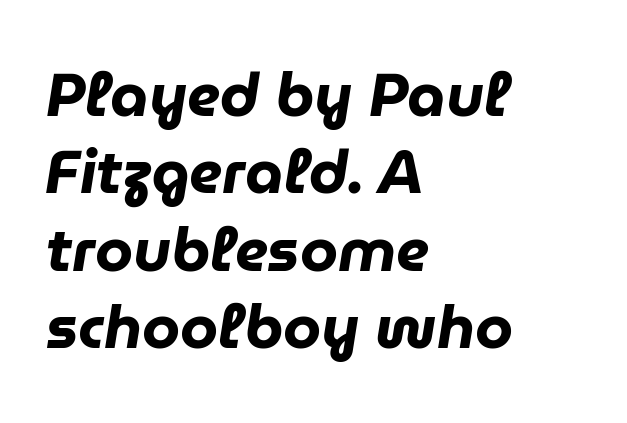
{"italic": "yes", "lean": "right", "slant_degrees": 9, "bold": "yes", "weight": "heavy", "width": "normal", "stroke_contrast": "low", "x_height": "medium", "monospaced": "no", "underline": "no", "align": "left", "line_spacing": "normal", "line_spacing_ratio": 1.27, "letter_spacing": "normal", "letter_spacing_em": 0.0, "glyph_px": 61}
